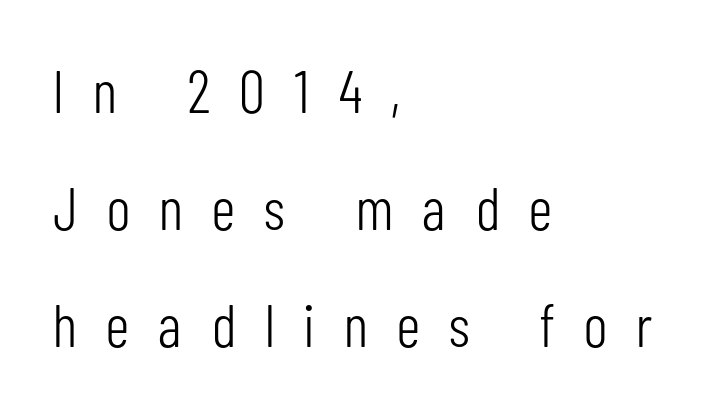
Q: Is the text bold? A: No.
Q: Is the text italic (slanted)? A: No, it is upright.
Q: Is the typeface a serif or a sans-serif typeface? A: Sans-serif.
Q: Is the text underlined? A: No.
Q: How is the paragraph aligned? A: Left-aligned.
Q: Is the spacing between letters normal or unusually wide? A: Unusually wide.
Q: Is the spacing between lines tight, normal or loose? A: Loose.
Q: Width (condensed, normal, or wide)? A: Condensed.
Q: Stroke contrast? A: Low.
Q: x-height? A: Medium.
Q: Monospaced? A: No.
